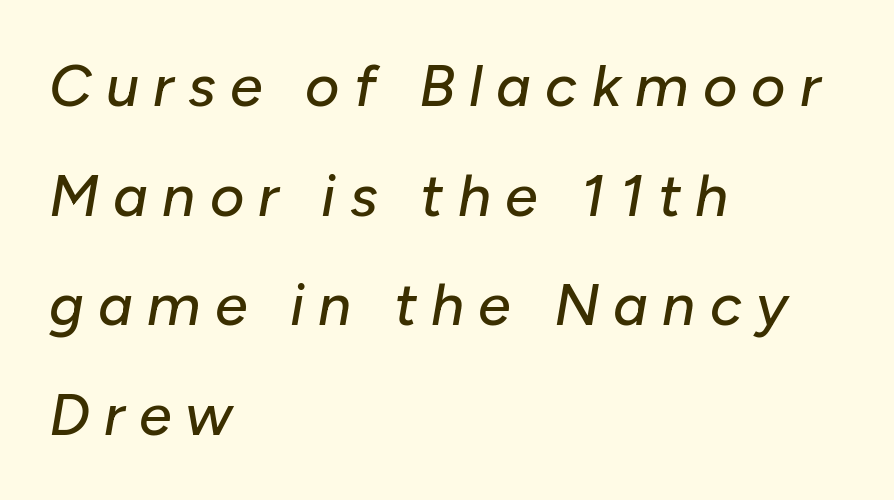
Q: Is the text italic (slanted)? A: Yes, it leans right by about 10 degrees.
Q: Is the text underlined? A: No.
Q: How is the paragraph aligned? A: Left-aligned.
Q: Is the spacing between letters normal or unusually wide? A: Unusually wide.
Q: Width (condensed, normal, or wide)? A: Normal.
Q: Stroke contrast? A: Low.
Q: x-height? A: Medium.
Q: Monospaced? A: No.
